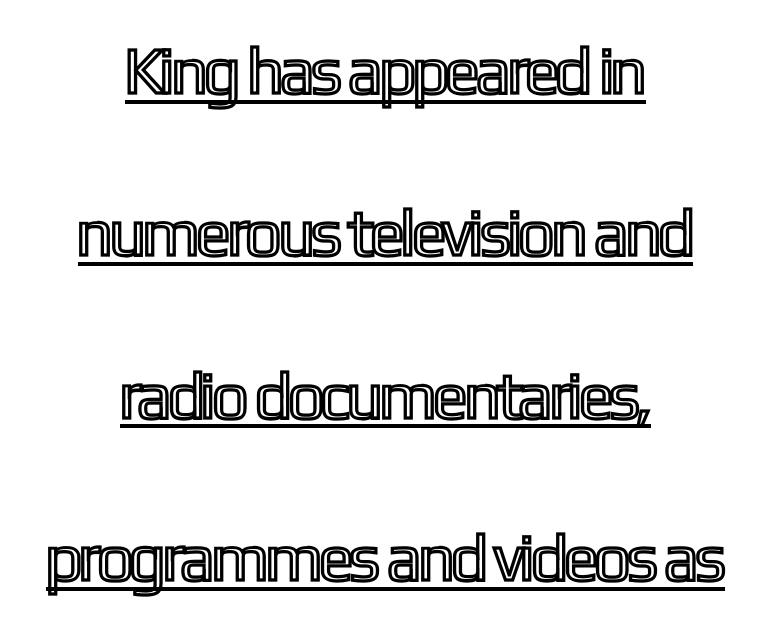
Q: Is the text italic (slanted)? A: No, it is upright.
Q: Is the text underlined? A: Yes.
Q: How is the paragraph aligned? A: Centered.
Q: Is the spacing between letters normal or unusually wide? A: Normal.
Q: Is the spacing between lines tight, normal or loose? A: Loose.
Q: Width (condensed, normal, or wide)? A: Condensed.
Q: x-height? A: Medium.
Q: Monospaced? A: No.
